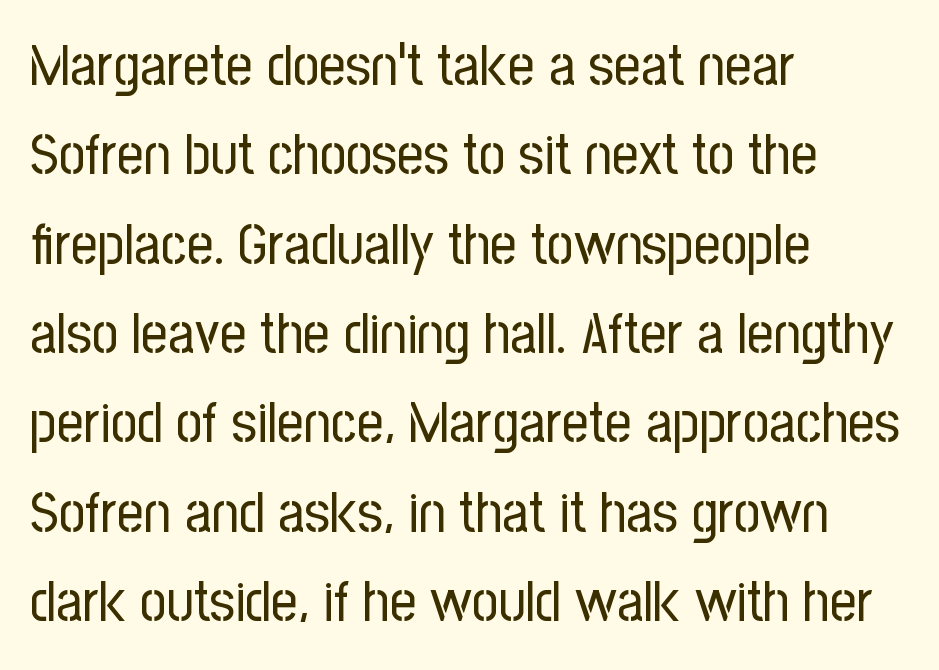
The image shows 58 px regular-weight, condensed sans-serif type, upright; set left-aligned, normal line spacing (1.54x), normal letter spacing, not underlined; low stroke contrast and a medium x-height.
